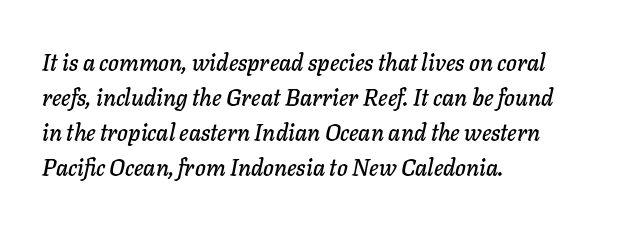
The image shows 23 px text type, italic (leaning right); set left-aligned, normal line spacing (1.52x), normal letter spacing, not underlined.
